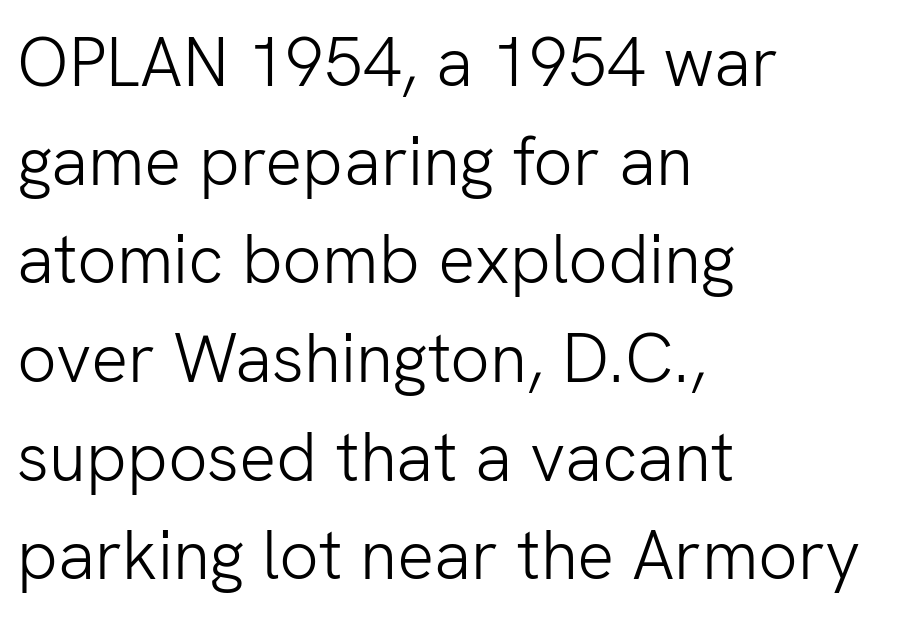
{"serif": "no", "italic": "no", "bold": "no", "weight": "light", "width": "normal", "stroke_contrast": "low", "x_height": "medium", "monospaced": "no", "underline": "no", "align": "left", "line_spacing": "normal", "line_spacing_ratio": 1.43, "letter_spacing": "normal", "letter_spacing_em": 0.0, "glyph_px": 69}
